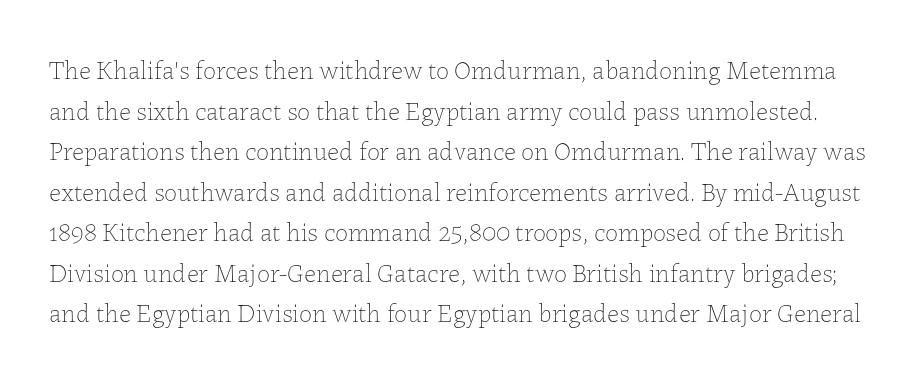
Ink coverage per letter is moderate at most. Decoration check: the copy has no underline. The rendering uses a moderate line-height, typical for paragraphs. Look at the tracking — it's just the regular setting, nothing added. The letters stand straight up with perfectly vertical stems.
